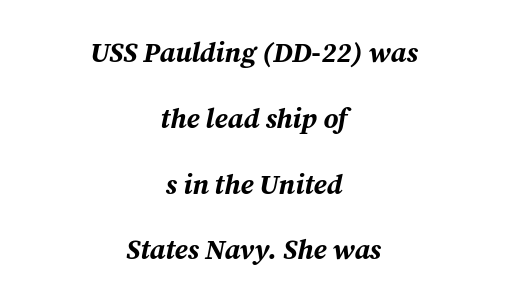
The image shows 28 px bold type, italic (leaning right); set centered, loose line spacing (2.35x), normal letter spacing, not underlined; medium stroke contrast and a medium x-height.
